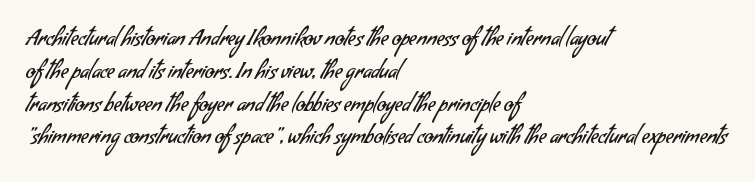
Quick note: underline off. Spacing between characters is what you'd get straight out of the box. Casual observation: everything's shoved over to the left. What's the leading like? Ordinary, nothing unusual. Stroke mass is kept to a normal reading level or below.
